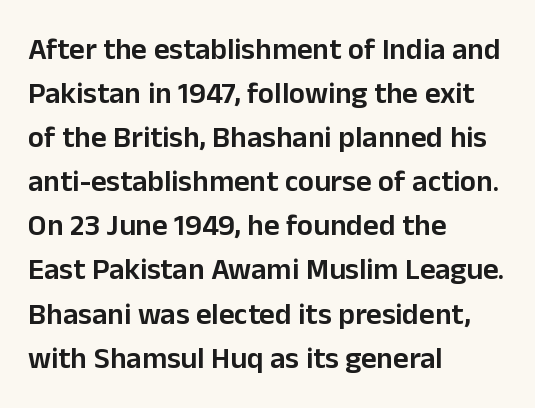
Q: Is the text bold? A: Semi-bold.
Q: Is the text italic (slanted)? A: No, it is upright.
Q: Is the typeface a serif or a sans-serif typeface? A: Sans-serif.
Q: Is the text underlined? A: No.
Q: How is the paragraph aligned? A: Left-aligned.
Q: Is the spacing between letters normal or unusually wide? A: Normal.
Q: Is the spacing between lines tight, normal or loose? A: Normal.
Q: Width (condensed, normal, or wide)? A: Normal.
Q: Stroke contrast? A: Low.
Q: x-height? A: Medium.
Q: Monospaced? A: No.
